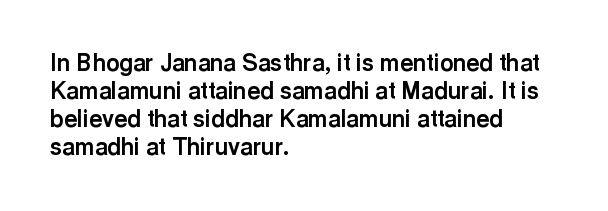
{"italic": "no", "bold": "yes", "underline": "no", "align": "left", "line_spacing_ratio": 1.22, "letter_spacing": "normal", "letter_spacing_em": 0.0, "glyph_px": 23}
